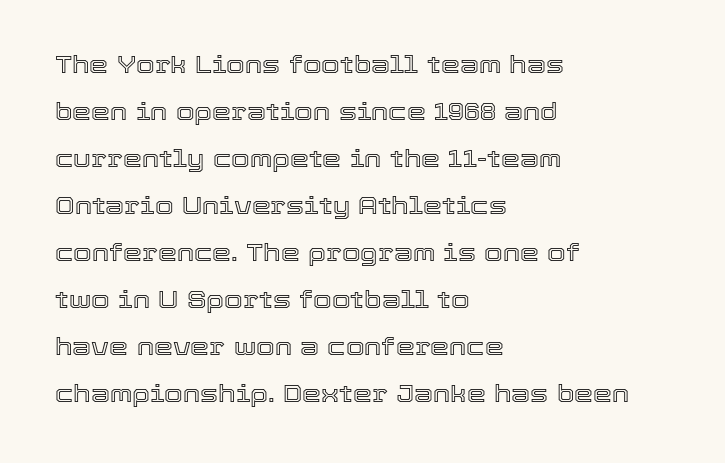
Q: Is the text italic (slanted)? A: No, it is upright.
Q: Is the text underlined? A: No.
Q: How is the paragraph aligned? A: Left-aligned.
Q: Is the spacing between letters normal or unusually wide? A: Normal.
Q: Is the spacing between lines tight, normal or loose? A: Loose.
